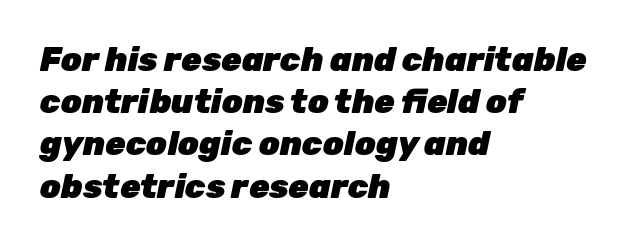
Q: Is the text bold? A: Yes.
Q: Is the text italic (slanted)? A: Yes, it leans right by about 12 degrees.
Q: Is the text underlined? A: No.
Q: How is the paragraph aligned? A: Left-aligned.
Q: Is the spacing between letters normal or unusually wide? A: Normal.
Q: Is the spacing between lines tight, normal or loose? A: Normal.
Q: Width (condensed, normal, or wide)? A: Normal.
Q: Stroke contrast? A: Low.
Q: x-height? A: Medium.
Q: Monospaced? A: No.
